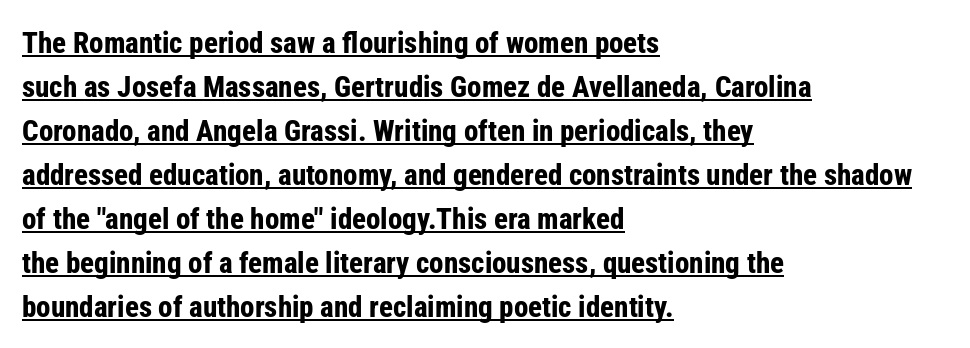
The image shows 29 px bold, condensed sans-serif type, upright; set left-aligned, normal line spacing (1.52x), normal letter spacing, underlined; low stroke contrast and a medium x-height.
